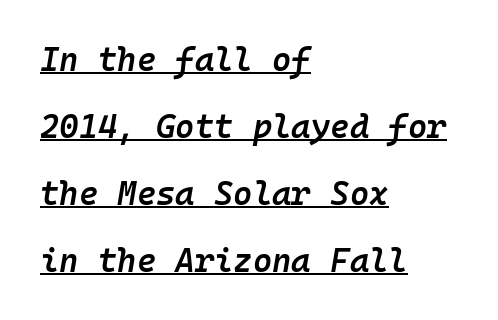
Left-aligned paragraph, ragged on the right. You could count columns in this text — the font is strictly monospaced. The typesetter has applied underlining to the passage shown. Yep, that's italic — everything's leaning.
